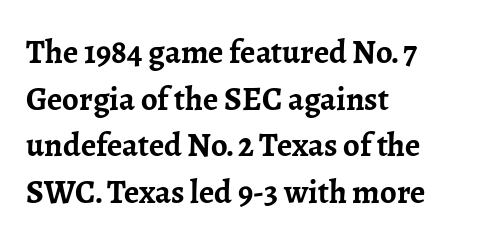
Q: Is the text bold? A: Yes.
Q: Is the text italic (slanted)? A: No, it is upright.
Q: Is the typeface a serif or a sans-serif typeface? A: Serif.
Q: Is the text underlined? A: No.
Q: How is the paragraph aligned? A: Left-aligned.
Q: Is the spacing between letters normal or unusually wide? A: Normal.
Q: Is the spacing between lines tight, normal or loose? A: Normal.
Q: Width (condensed, normal, or wide)? A: Normal.
Q: Stroke contrast? A: Low.
Q: x-height? A: Medium.
Q: Monospaced? A: No.
